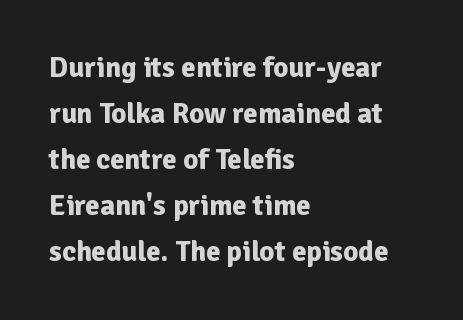
Q: Is the text bold? A: Yes.
Q: Is the text italic (slanted)? A: No, it is upright.
Q: Is the typeface a serif or a sans-serif typeface? A: Sans-serif.
Q: Is the text underlined? A: No.
Q: How is the paragraph aligned? A: Left-aligned.
Q: Is the spacing between letters normal or unusually wide? A: Normal.
Q: Is the spacing between lines tight, normal or loose? A: Normal.
Q: Width (condensed, normal, or wide)? A: Normal.
Q: Stroke contrast? A: Low.
Q: x-height? A: Medium.
Q: Monospaced? A: No.
